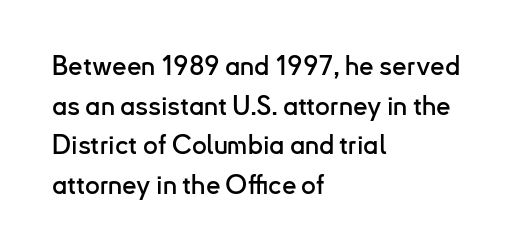
Interline gaps are of average width in this sample. The type sits square on the baseline with zero lean. Just letters on the line, the space beneath them empty. Students, note that the glyphs here touch the page at normal intervals. The rendering anchors every line to the left-hand side.
